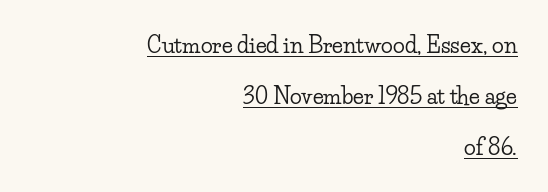
The image shows 22 px text type, upright; set right-aligned, loose line spacing (2.31x), normal letter spacing, underlined.
